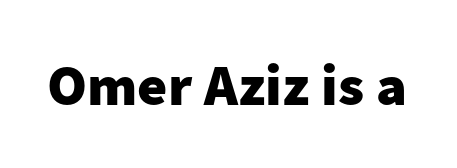
Letters rest on an invisible, unmarked baseline. No italicization has been applied; the sample stays upright. Here the designer chose a conventional face with non-uniform glyph widths. Look at the stroke-to-counter ratio: heavy, a bold. Stroke terminals: plain, sans-serif. This sample uses plain, unmodified letter spacing.
